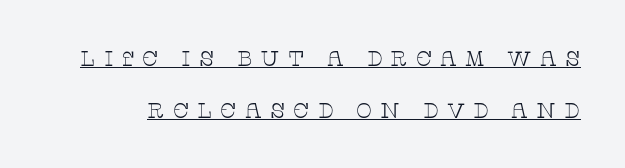
Letter spacing: wide. The passage shown stacks its lines with a broad gap. No extra ink here — the face is not bold. A rule runs beneath these lines of type. Posture: straight, roman, zero tilt.
